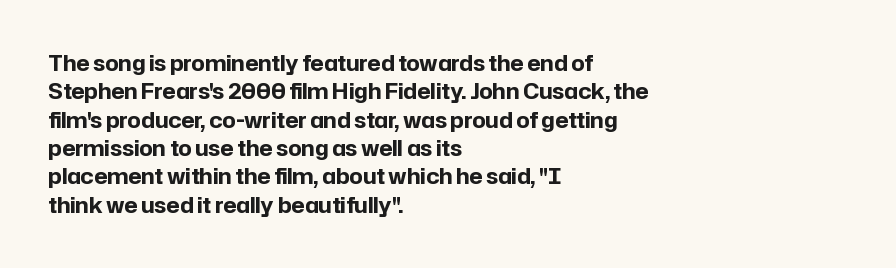
Q: Is the text bold? A: Yes.
Q: Is the text italic (slanted)? A: No, it is upright.
Q: Is the text underlined? A: No.
Q: How is the paragraph aligned? A: Left-aligned.
Q: Is the spacing between letters normal or unusually wide? A: Normal.
Q: Is the spacing between lines tight, normal or loose? A: Normal.
